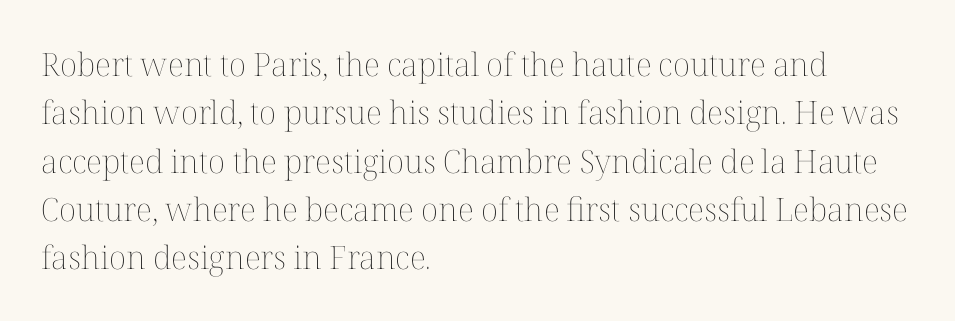
Q: Is the text bold? A: No.
Q: Is the text italic (slanted)? A: No, it is upright.
Q: Is the text underlined? A: No.
Q: How is the paragraph aligned? A: Left-aligned.
Q: Is the spacing between letters normal or unusually wide? A: Normal.
Q: Is the spacing between lines tight, normal or loose? A: Normal.
Q: Width (condensed, normal, or wide)? A: Normal.
Q: Stroke contrast? A: Medium.
Q: x-height? A: Medium.
Q: Monospaced? A: No.
